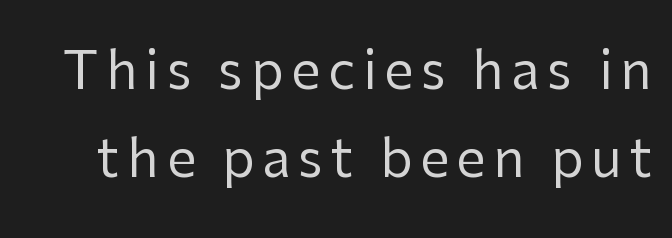
The image shows 52 px regular-weight sans-serif type, upright; set normal line spacing (1.69x), not underlined; low stroke contrast and a medium x-height.
